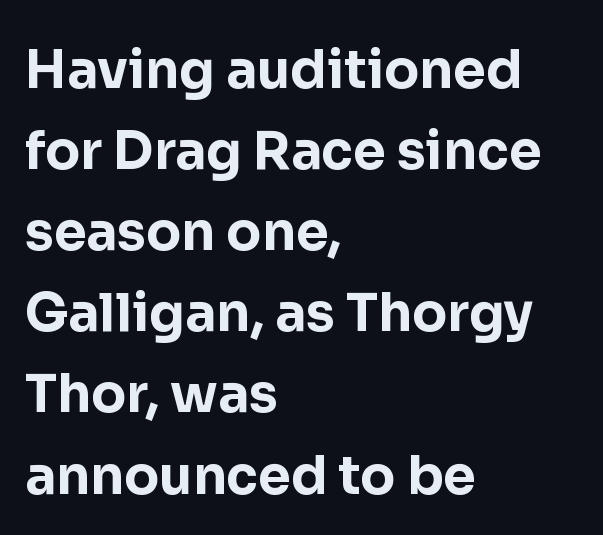
The image shows 52 px bold sans-serif type, upright; set left-aligned, normal line spacing (1.56x), normal letter spacing, not underlined; low stroke contrast and a medium x-height.
